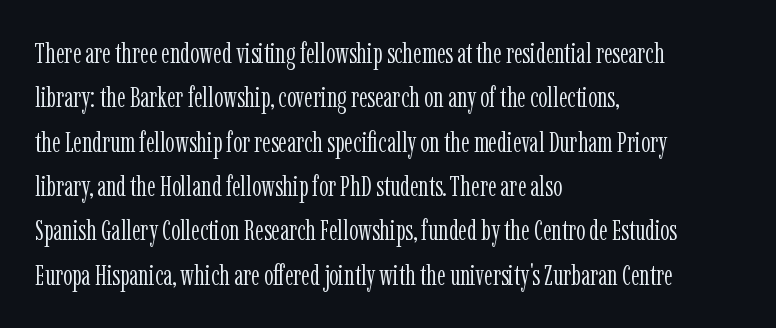
{"serif": "yes", "italic": "no", "bold": "no", "weight": "light", "width": "condensed", "stroke_contrast": "low", "x_height": "medium", "monospaced": "no", "underline": "no", "align": "left", "line_spacing": "normal", "line_spacing_ratio": 1.53, "letter_spacing": "normal", "letter_spacing_em": 0.0, "glyph_px": 29}
